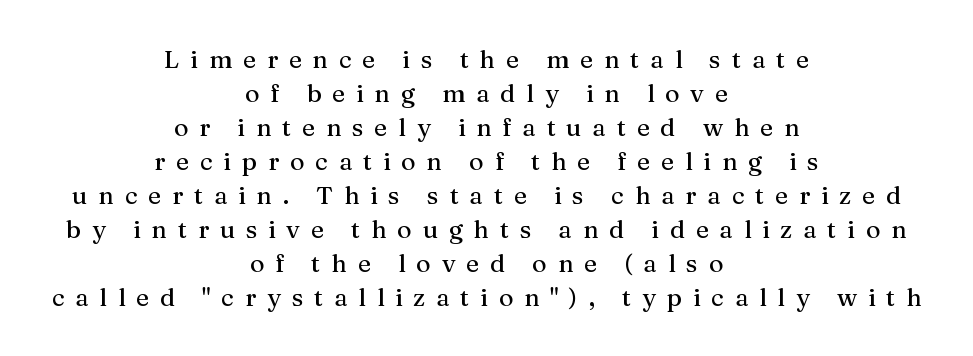
{"italic": "no", "underline": "no", "align": "center", "line_spacing": "normal", "line_spacing_ratio": 1.36, "letter_spacing": "wide", "letter_spacing_em": 0.43, "glyph_px": 25}
